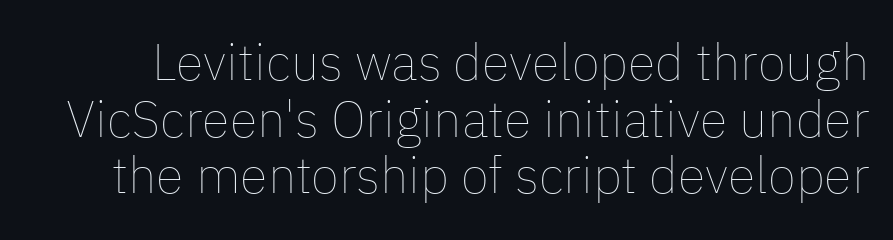
{"italic": "no", "bold": "no", "weight": "thin", "width": "normal", "stroke_contrast": "low", "x_height": "medium", "monospaced": "no", "underline": "no", "line_spacing": "tight", "line_spacing_ratio": 1.11, "letter_spacing": "normal", "letter_spacing_em": 0.0, "glyph_px": 51}
